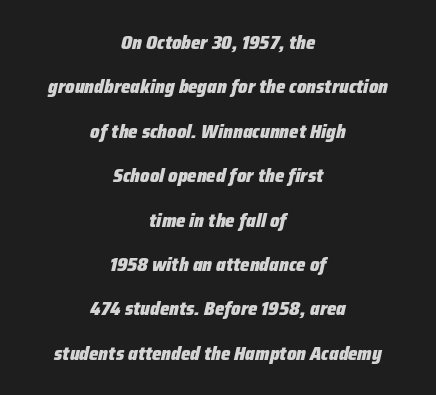
Q: Is the text bold? A: Yes.
Q: Is the text italic (slanted)? A: Yes, it leans right by about 12 degrees.
Q: Is the text underlined? A: No.
Q: How is the paragraph aligned? A: Centered.
Q: Is the spacing between letters normal or unusually wide? A: Normal.
Q: Is the spacing between lines tight, normal or loose? A: Loose.
